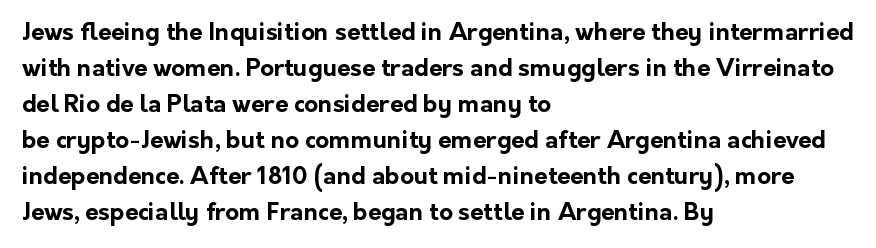
These lines are set flush left with a ragged right edge. Upright lettering throughout. Compared with typical body copy, the letter spacing here is the same. The line-height multiplier appears to be the usual default.
